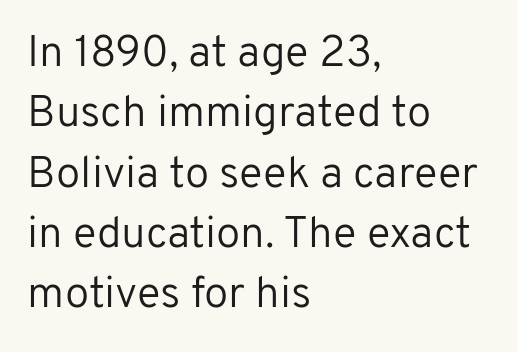
{"serif": "no", "italic": "no", "bold": "no", "weight": "regular", "width": "normal", "stroke_contrast": "low", "x_height": "medium", "monospaced": "no", "underline": "no", "align": "left", "line_spacing": "normal", "line_spacing_ratio": 1.37, "letter_spacing": "normal", "letter_spacing_em": 0.0, "glyph_px": 44}
